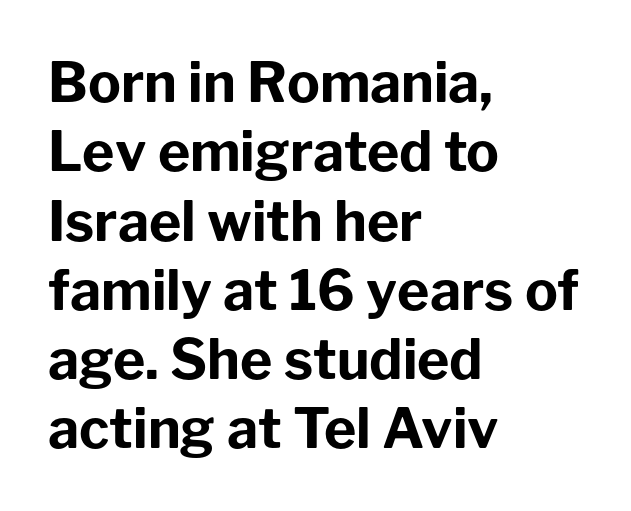
{"serif": "no", "italic": "no", "bold": "yes", "weight": "bold", "width": "normal", "stroke_contrast": "low", "x_height": "medium", "monospaced": "no", "underline": "no", "align": "left", "line_spacing": "normal", "line_spacing_ratio": 1.26, "letter_spacing": "normal", "letter_spacing_em": 0.0, "glyph_px": 55}
